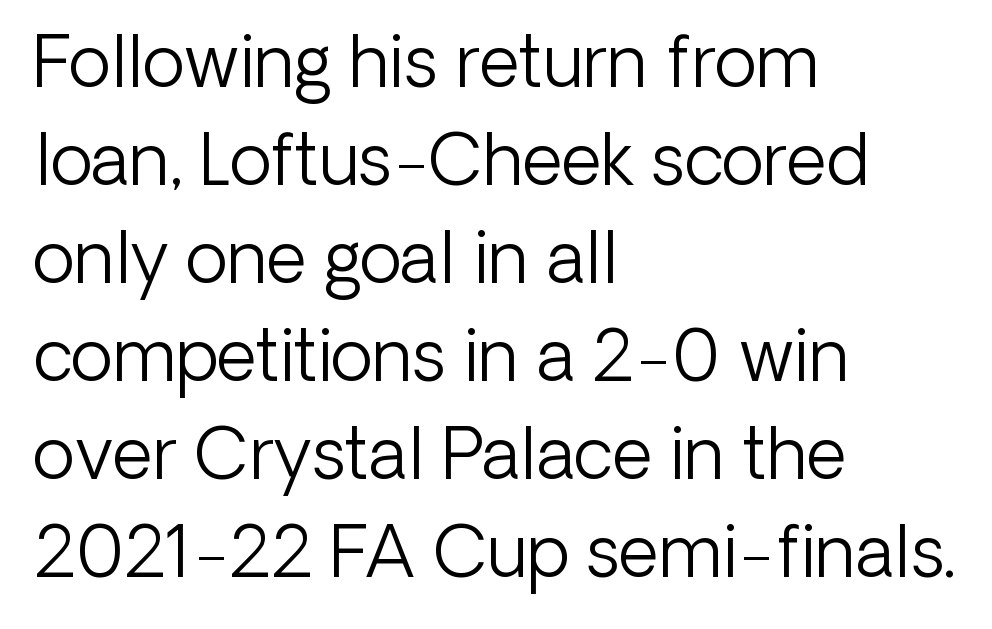
{"serif": "no", "italic": "no", "bold": "no", "weight": "light", "width": "normal", "stroke_contrast": "low", "x_height": "medium", "monospaced": "no", "underline": "no", "align": "left", "line_spacing": "normal", "line_spacing_ratio": 1.4, "letter_spacing": "normal", "letter_spacing_em": 0.0, "glyph_px": 70}
